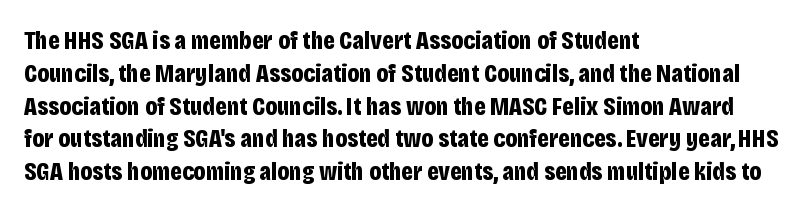
{"italic": "no", "bold": "yes", "underline": "no", "align": "left", "line_spacing": "normal", "line_spacing_ratio": 1.26, "letter_spacing": "normal", "letter_spacing_em": 0.0, "glyph_px": 26}
